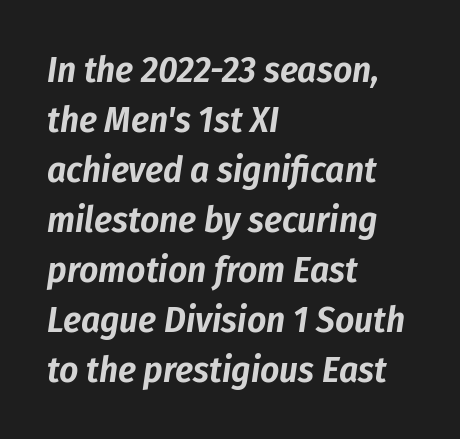
Q: Is the text italic (slanted)? A: Yes, it leans right by about 8 degrees.
Q: Is the text underlined? A: No.
Q: How is the paragraph aligned? A: Left-aligned.
Q: Is the spacing between letters normal or unusually wide? A: Normal.
Q: Is the spacing between lines tight, normal or loose? A: Normal.
Q: Width (condensed, normal, or wide)? A: Condensed.
Q: Stroke contrast? A: Low.
Q: x-height? A: Medium.
Q: Monospaced? A: No.
